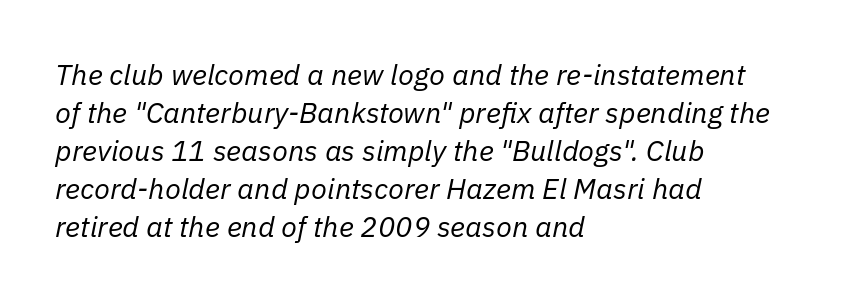
Q: Is the text bold? A: No.
Q: Is the text italic (slanted)? A: Yes, it leans right by about 11 degrees.
Q: Is the text underlined? A: No.
Q: How is the paragraph aligned? A: Left-aligned.
Q: Is the spacing between letters normal or unusually wide? A: Normal.
Q: Is the spacing between lines tight, normal or loose? A: Normal.
Q: Width (condensed, normal, or wide)? A: Normal.
Q: Stroke contrast? A: Low.
Q: x-height? A: Medium.
Q: Monospaced? A: No.
